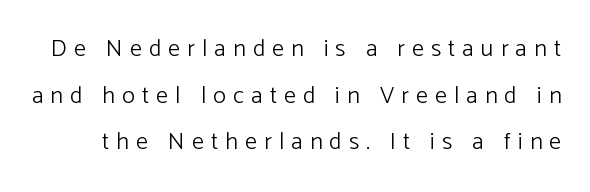
The image shows 24 px text type, upright; set loose line spacing (1.94x), unusually wide letter spacing (+0.3 em), not underlined.
